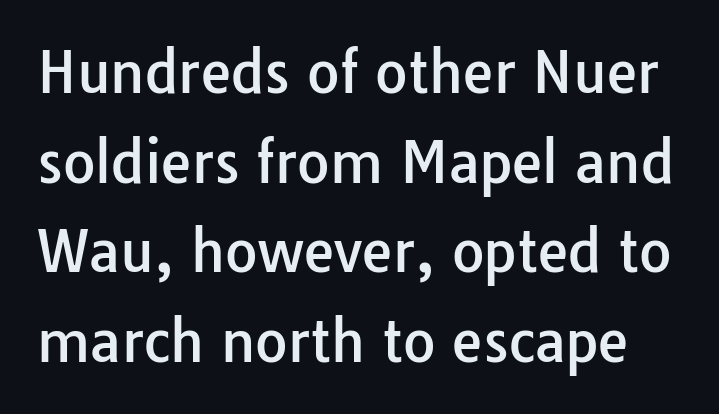
Standard letterfit; no display-style spreading of the glyphs. This rendering features lettering with no underline. These lines sit exactly where default settings would place them. Every character sits straight up, as roman type does.
